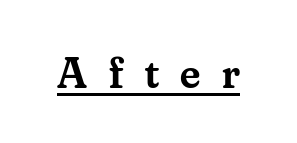
Is there any slant? The stems are plumb. Weight check: semibold — heavier than regular, not quite bold. Observe the serifs anchoring each vertical stroke in this sample. Like a heading marked for emphasis, these lines bear an underscore. Spacing verdict: proportional, widths tailored to each character. The line texture is sparse and dotted thanks to wide tracking.
